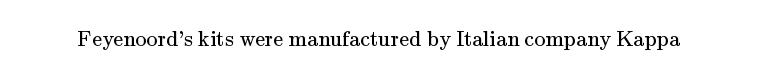
The space directly below the letters is spotless. Quick note: not italic, upright. The line texture is even and compact thanks to regular tracking. These glyphs show unthickened strokes, regular width or finer.
